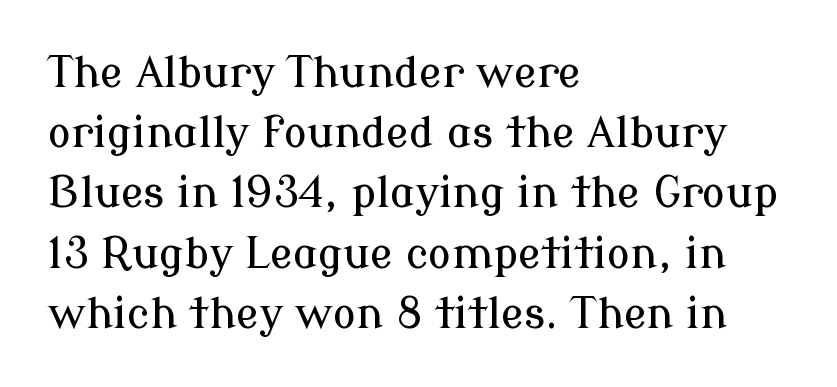
Q: Is the text italic (slanted)? A: No, it is upright.
Q: Is the typeface a serif or a sans-serif typeface? A: Serif.
Q: Is the text underlined? A: No.
Q: How is the paragraph aligned? A: Left-aligned.
Q: Is the spacing between letters normal or unusually wide? A: Normal.
Q: Is the spacing between lines tight, normal or loose? A: Normal.
Q: Width (condensed, normal, or wide)? A: Normal.
Q: Stroke contrast? A: Low.
Q: x-height? A: Medium.
Q: Monospaced? A: No.
